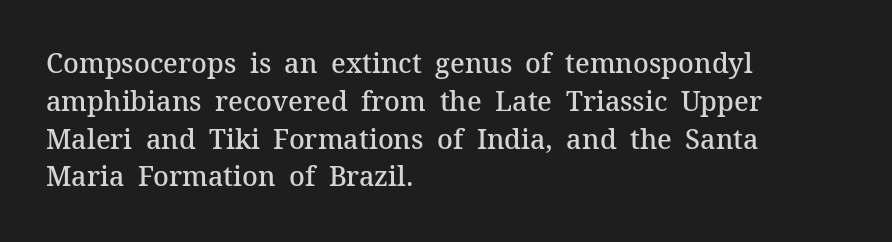
{"italic": "no", "bold": "semi", "underline": "no", "align": "left", "line_spacing": "normal", "line_spacing_ratio": 1.4, "letter_spacing": "normal", "letter_spacing_em": 0.0, "glyph_px": 27}
